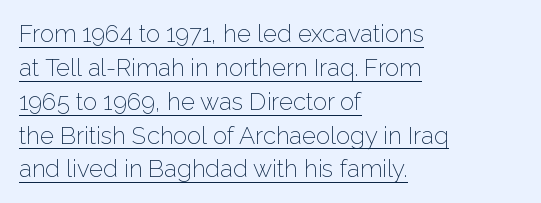
{"italic": "no", "bold": "no", "underline": "yes", "align": "left", "line_spacing": "normal", "line_spacing_ratio": 1.41, "letter_spacing": "normal", "letter_spacing_em": 0.0, "glyph_px": 24}
